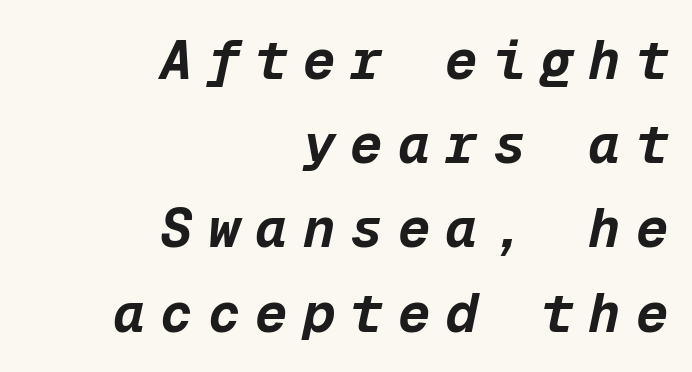
The image shows 54 px bold type, italic (leaning right), monospaced; set right-aligned, normal line spacing (1.56x), unusually wide letter spacing (+0.28 em), not underlined; low stroke contrast and a medium x-height.
